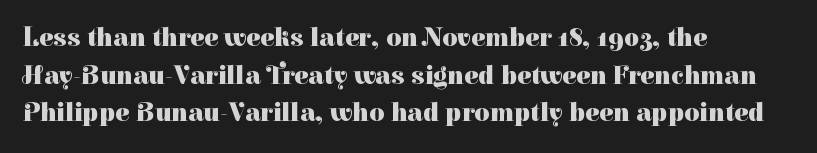
On the weight axis this lands at bold, roughly 700. Words float on clear page, feet unadorned. Interline gaps are of average width in this sample. The rendering keeps characters at their native spacing. In terms of posture, this sample is upright.
